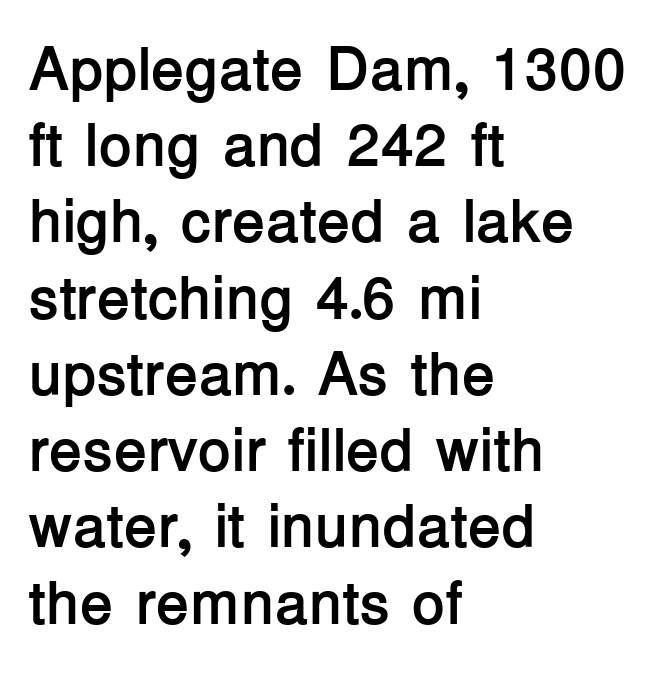
The image shows 61 px semibold sans-serif type, upright; set left-aligned, normal line spacing (1.25x), normal letter spacing, not underlined; low stroke contrast and a medium x-height.
